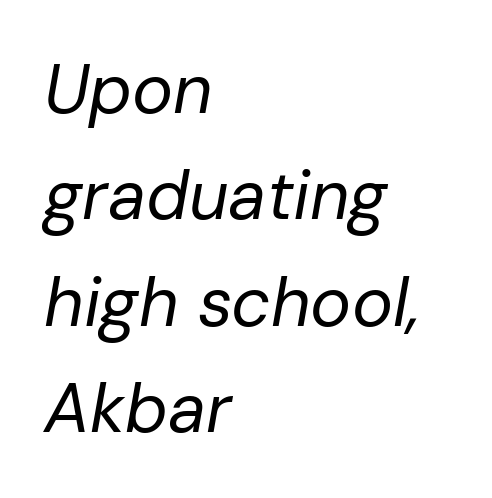
Is the block centered? No — it sits flush against the left margin. The passage shown leans; its letterforms are oblique. Tracking here is standard; glyphs follow each other at the usual distance. Descenders hang freely into open space. The letterforms sit at book weight or below. Varying glyph widths throughout — classic text-font behaviour.
